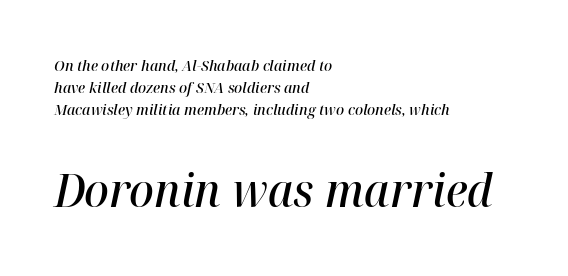
{"italic": "yes", "lean": "right", "slant_degrees": 12, "bold": "semi", "weight": "semibold", "width": "normal", "stroke_contrast": "high", "x_height": "medium", "monospaced": "no", "underline": "no", "align": "left", "line_spacing": "normal", "line_spacing_ratio": 1.48, "letter_spacing": "normal", "letter_spacing_em": 0.0, "larger_block": "second", "size_ratio": 3.07, "glyph_px": 46}
